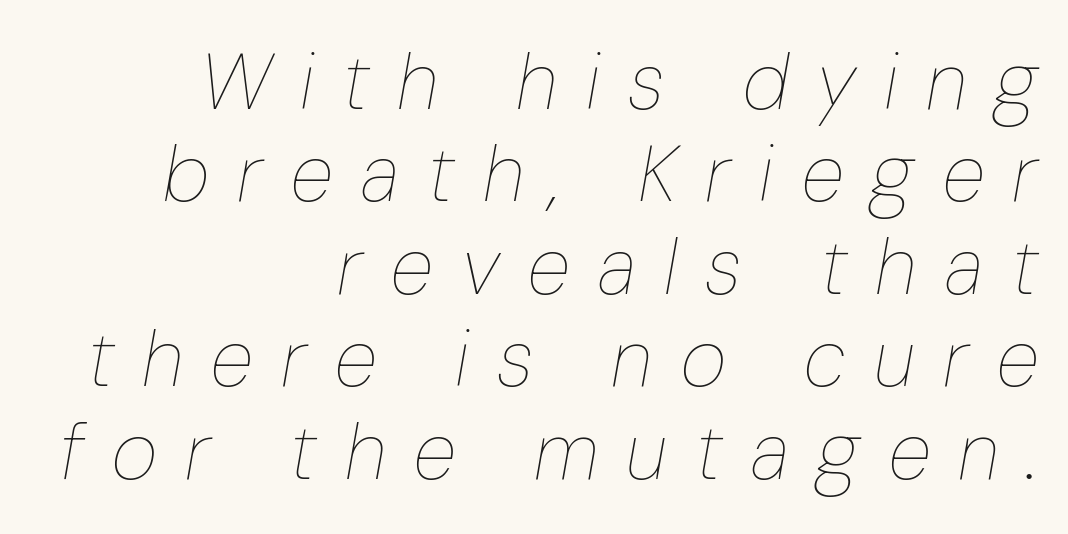
The image shows 79 px thin, condensed type, italic (leaning right); set right-aligned, line spacing 1.17x, unusually wide letter spacing (+0.36 em), not underlined; low stroke contrast and a medium x-height.
